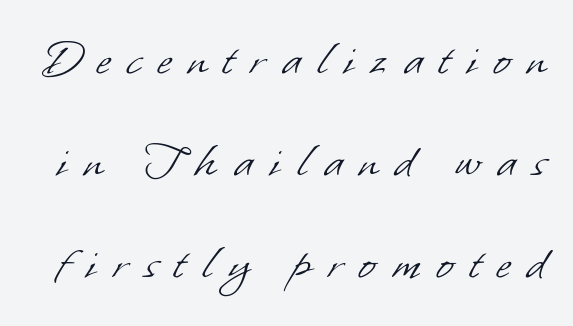
The space beneath each line is pristine and unruled. The typeface chosen for these lines omits serifs. Does the leading feel generous? Absolutely, it's lavish. Glyph-to-glyph distance is far greater than everyday printed text. Spacing verdict: proportional, widths tailored to each character.
